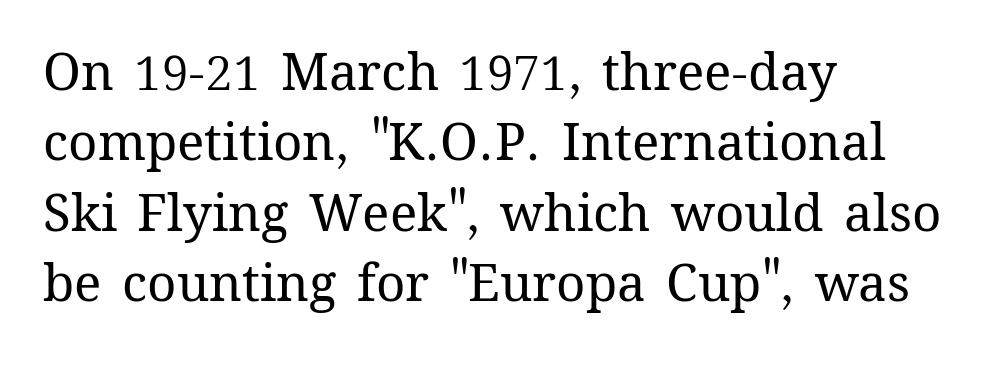
Posture: vertical. Short and long lines alike share a common starting point at left. These glyphs show unthickened strokes, regular width or finer. Type without underlining. Line spacing here is normal. The passage shown is typed in a proportional face where columns would drift.
